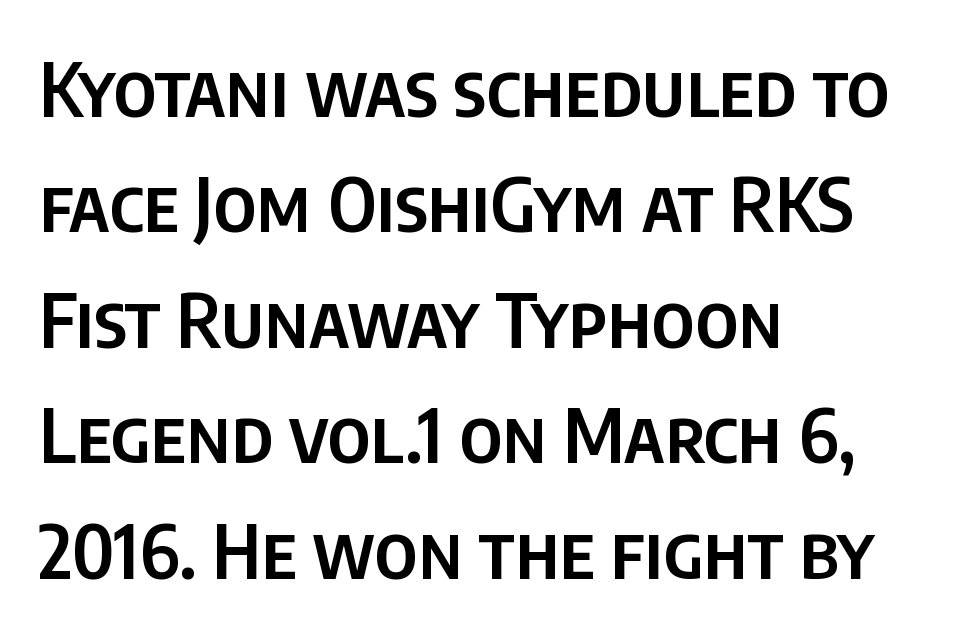
{"serif": "no", "italic": "no", "bold": "semi", "weight": "semibold", "width": "condensed", "stroke_contrast": "low", "x_height": "large", "monospaced": "no", "underline": "no", "align": "left", "line_spacing": "normal", "line_spacing_ratio": 1.54, "letter_spacing": "normal", "letter_spacing_em": 0.0, "glyph_px": 75}
